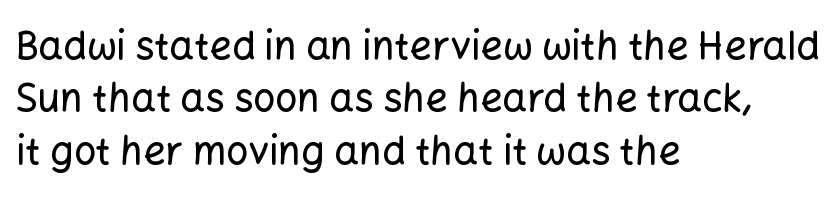
{"serif": "no", "italic": "no", "width": "normal", "stroke_contrast": "low", "x_height": "medium", "monospaced": "no", "underline": "no", "align": "left", "line_spacing": "normal", "line_spacing_ratio": 1.34, "letter_spacing": "normal", "letter_spacing_em": 0.0, "glyph_px": 39}
